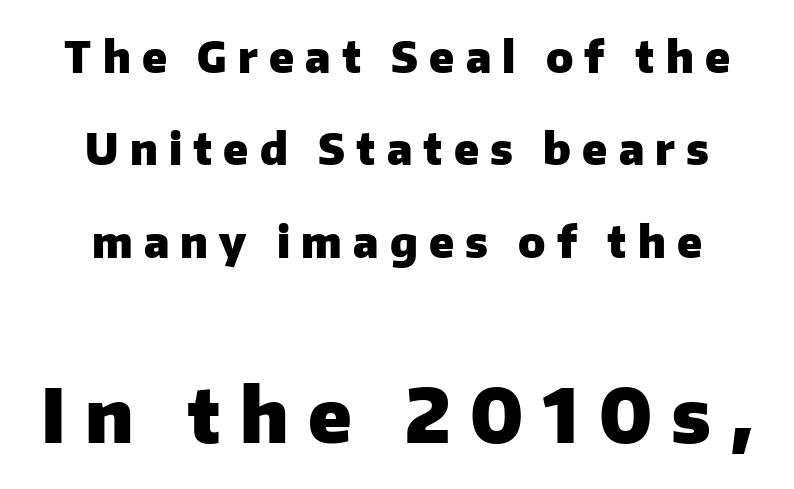
Q: Is the text bold? A: Yes.
Q: Is the text italic (slanted)? A: No, it is upright.
Q: Is the typeface a serif or a sans-serif typeface? A: Sans-serif.
Q: Is the text underlined? A: No.
Q: How is the paragraph aligned? A: Centered.
Q: Is the spacing between letters normal or unusually wide? A: Unusually wide.
Q: Is the spacing between lines tight, normal or loose? A: Loose.
Q: Which block of text is set in a larger size, the first (top) or the second (bottom)? A: The second (bottom) one.
Q: Width (condensed, normal, or wide)? A: Normal.
Q: Stroke contrast? A: Low.
Q: x-height? A: Medium.
Q: Monospaced? A: No.
